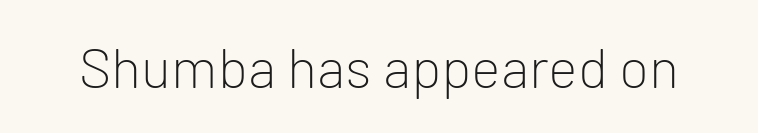
{"serif": "no", "italic": "no", "bold": "no", "weight": "light", "width": "normal", "stroke_contrast": "low", "x_height": "medium", "monospaced": "no", "underline": "no", "letter_spacing": "normal", "letter_spacing_em": 0.0, "glyph_px": 56}
